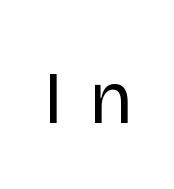
{"serif": "no", "italic": "no", "bold": "no", "weight": "regular", "width": "normal", "stroke_contrast": "low", "x_height": "large", "monospaced": "no", "underline": "no", "letter_spacing": "wide", "letter_spacing_em": 0.37, "glyph_px": 73}
